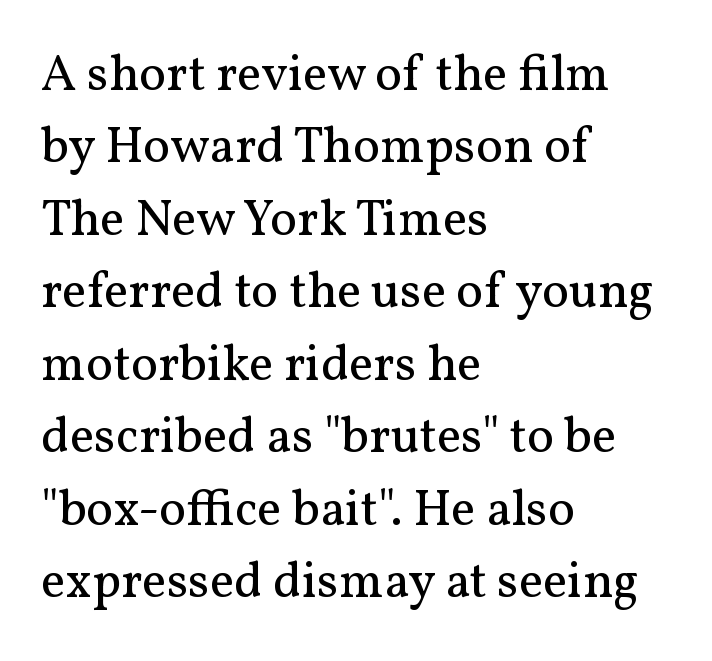
Evenly set lines give the paragraph a standard silhouette. The lettering stays uniformly vertical, giving the passage a roman look. No extra ink here — the face is not bold. Each row of text sits above clean, open space. Compared with typical body copy, the letter spacing here is the same. A classic flush-left, rag-right setting is used for this passage.
